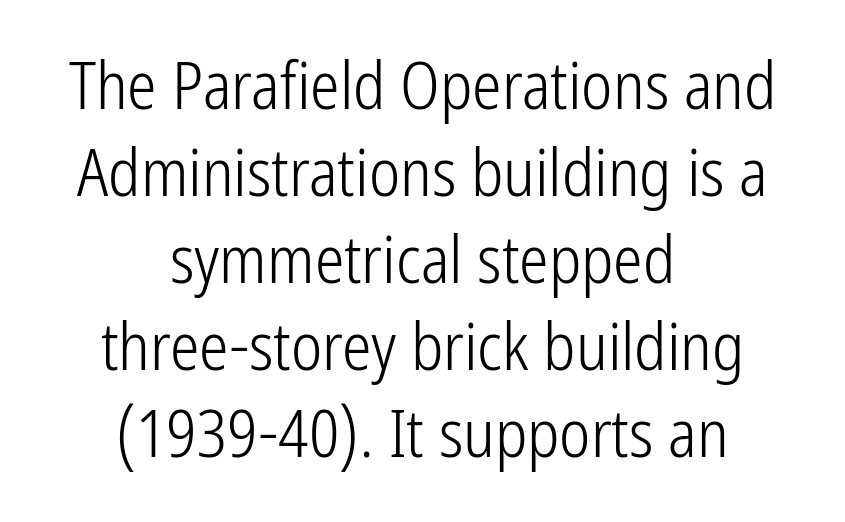
Q: Is the text bold? A: No.
Q: Is the text italic (slanted)? A: No, it is upright.
Q: Is the typeface a serif or a sans-serif typeface? A: Sans-serif.
Q: Is the text underlined? A: No.
Q: How is the paragraph aligned? A: Centered.
Q: Is the spacing between letters normal or unusually wide? A: Normal.
Q: Is the spacing between lines tight, normal or loose? A: Normal.
Q: Width (condensed, normal, or wide)? A: Condensed.
Q: Stroke contrast? A: Low.
Q: x-height? A: Medium.
Q: Monospaced? A: No.
